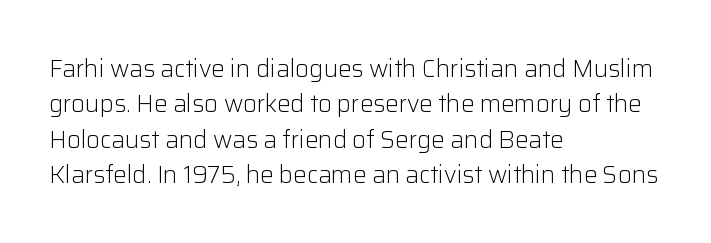
The image shows 24 px text type, upright; set left-aligned, normal line spacing (1.47x), normal letter spacing, not underlined.
